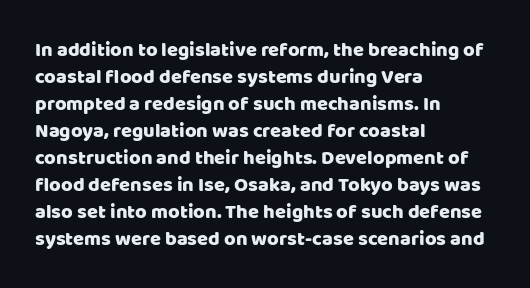
One-word summary of the alignment: left. The words here are not underlined. The passage shown stacks its lines at a standard gap. These lines were composed using upright roman letters.
